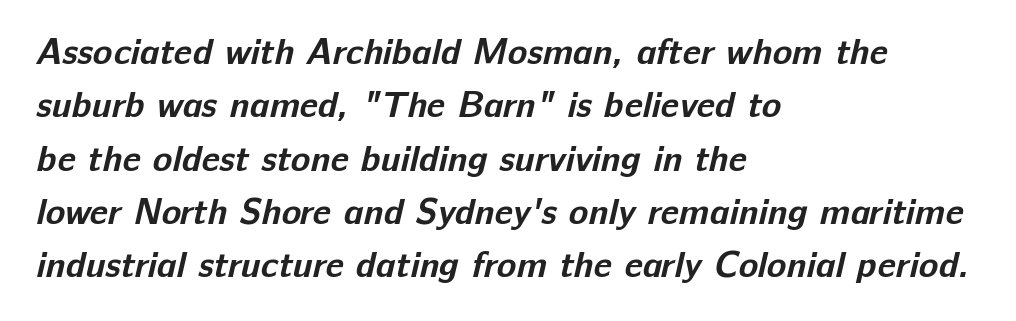
{"serif": "no", "bold": "yes", "weight": "bold", "width": "normal", "stroke_contrast": "low", "x_height": "medium", "monospaced": "no", "underline": "no", "align": "left", "line_spacing": "normal", "line_spacing_ratio": 1.48, "letter_spacing": "normal", "letter_spacing_em": 0.0, "glyph_px": 36}
